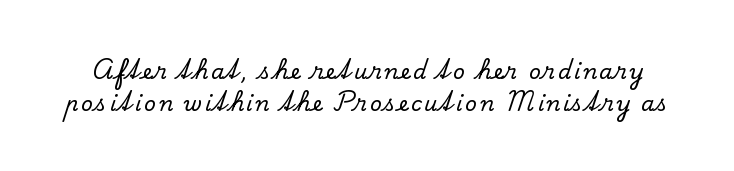
Q: Is the text italic (slanted)? A: Yes.
Q: Is the text underlined? A: No.
Q: Is the spacing between lines tight, normal or loose? A: Normal.
